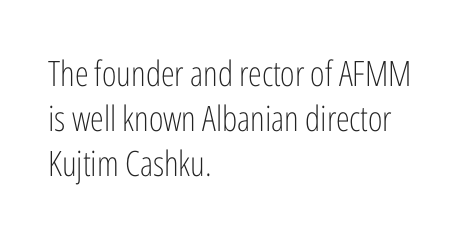
Q: Is the text bold? A: No.
Q: Is the text italic (slanted)? A: No, it is upright.
Q: Is the typeface a serif or a sans-serif typeface? A: Sans-serif.
Q: Is the text underlined? A: No.
Q: How is the paragraph aligned? A: Left-aligned.
Q: Is the spacing between letters normal or unusually wide? A: Normal.
Q: Is the spacing between lines tight, normal or loose? A: Normal.
Q: Width (condensed, normal, or wide)? A: Condensed.
Q: Stroke contrast? A: Low.
Q: x-height? A: Medium.
Q: Monospaced? A: No.
